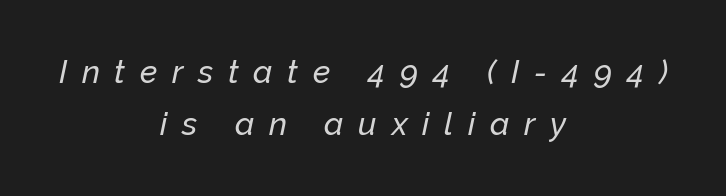
The image shows 32 px text type, italic (leaning right); set centered, normal line spacing (1.63x), unusually wide letter spacing (+0.46 em), not underlined; low stroke contrast and a medium x-height.
